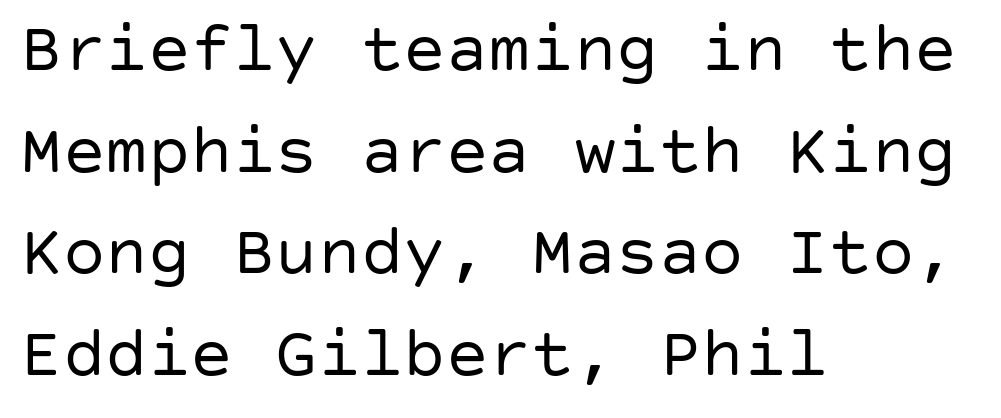
The image shows 71 px regular-weight sans-serif type, upright; set left-aligned, normal line spacing (1.43x), normal letter spacing, not underlined; low stroke contrast and a large x-height.
